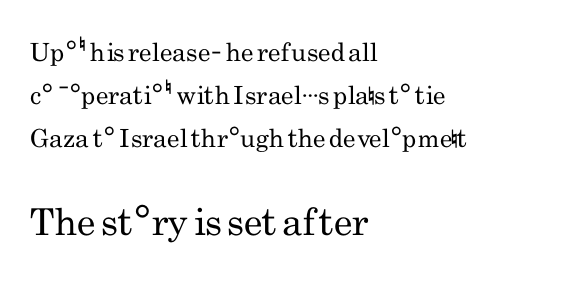
{"serif": "no", "italic": "no", "bold": "no", "weight": "regular", "width": "condensed", "stroke_contrast": "low", "x_height": "small", "monospaced": "no", "underline": "no", "align": "left", "line_spacing_ratio": 1.72, "letter_spacing": "normal", "letter_spacing_em": 0.0, "larger_block": "second", "size_ratio": 1.48, "glyph_px": 37}
